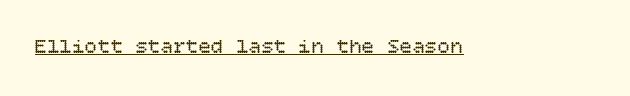
Q: Is the text bold? A: No.
Q: Is the text italic (slanted)? A: No, it is upright.
Q: Is the text underlined? A: Yes.
Q: Is the spacing between letters normal or unusually wide? A: Normal.
